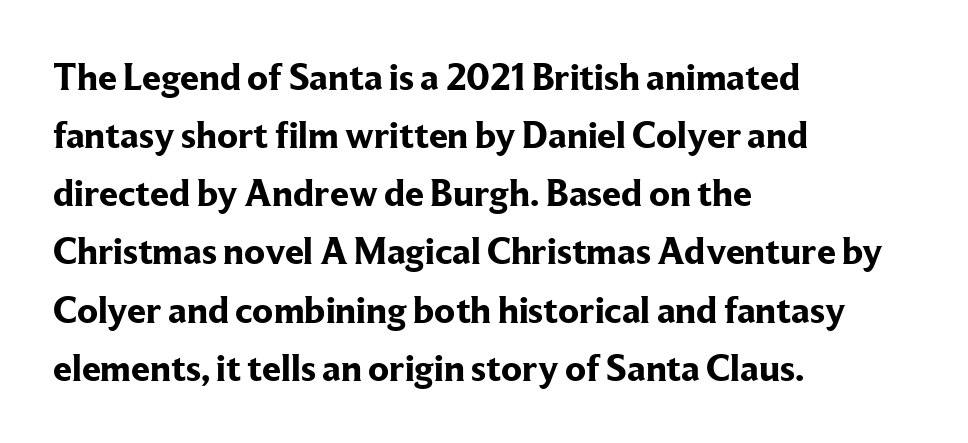
Q: Is the text bold? A: Yes.
Q: Is the text italic (slanted)? A: No, it is upright.
Q: Is the typeface a serif or a sans-serif typeface? A: Serif.
Q: Is the text underlined? A: No.
Q: How is the paragraph aligned? A: Left-aligned.
Q: Is the spacing between letters normal or unusually wide? A: Normal.
Q: Is the spacing between lines tight, normal or loose? A: Normal.
Q: Width (condensed, normal, or wide)? A: Normal.
Q: Stroke contrast? A: Low.
Q: x-height? A: Medium.
Q: Monospaced? A: No.
